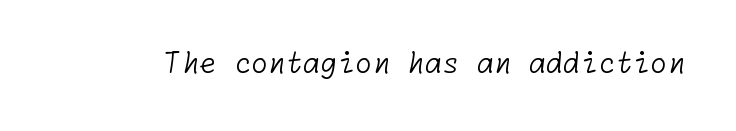
Anything drawn beneath the words? Only blank space. Observe the ordinary spacing: letters are neighbours, not strangers. Vertical stems look standard width or narrower in stroke. Look at the bottom of the vertical strokes: they stop flat, with no serifs.
